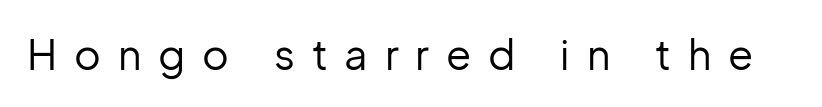
{"serif": "no", "italic": "no", "bold": "no", "weight": "regular", "width": "normal", "stroke_contrast": "low", "x_height": "medium", "monospaced": "no", "underline": "no", "letter_spacing": "wide", "letter_spacing_em": 0.41, "glyph_px": 41}
